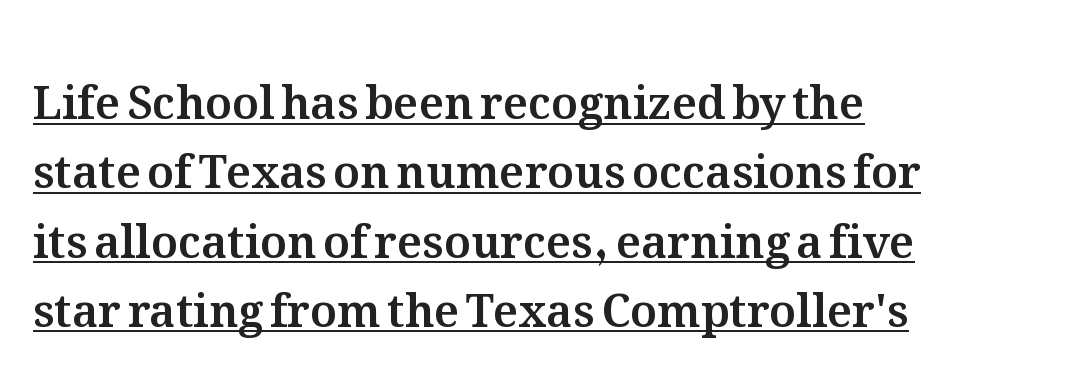
{"italic": "no", "width": "normal", "stroke_contrast": "medium", "x_height": "medium", "monospaced": "no", "underline": "yes", "align": "left", "line_spacing": "normal", "line_spacing_ratio": 1.54, "letter_spacing": "normal", "letter_spacing_em": 0.0, "glyph_px": 45}
